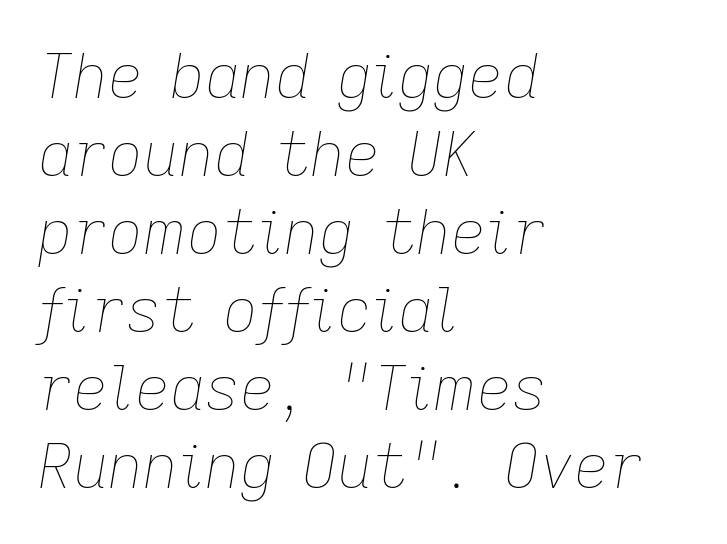
Q: Is the text bold? A: No.
Q: Is the text italic (slanted)? A: Yes, it leans right by about 9 degrees.
Q: Is the text underlined? A: No.
Q: How is the paragraph aligned? A: Left-aligned.
Q: Is the spacing between letters normal or unusually wide? A: Normal.
Q: Is the spacing between lines tight, normal or loose? A: Normal.
Q: Width (condensed, normal, or wide)? A: Normal.
Q: Stroke contrast? A: Low.
Q: x-height? A: Medium.
Q: Monospaced? A: No.
